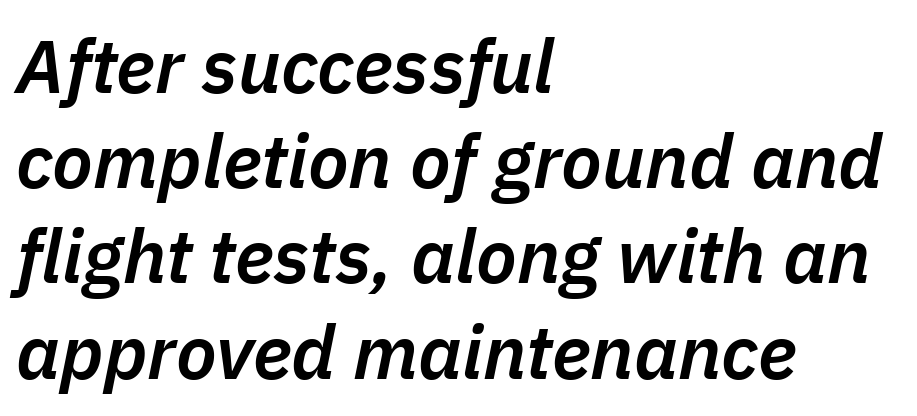
The image shows 75 px semibold type, italic (leaning right); set left-aligned, normal line spacing (1.27x), normal letter spacing, not underlined; low stroke contrast and a medium x-height.
